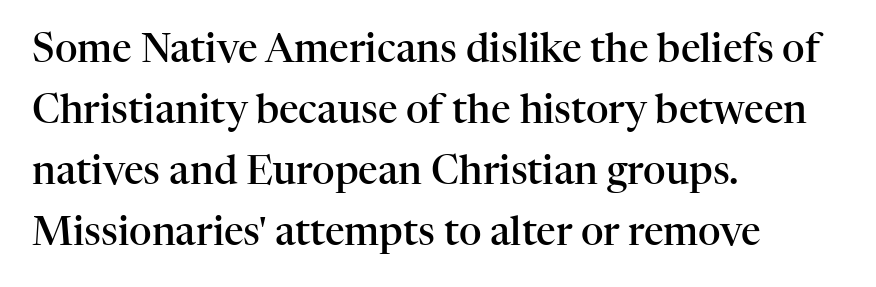
Layout note: lines flush left. Tracking value appears to be zero — textbook default spacing. Type without underlining. The letters stand straight up with perfectly vertical stems. The passage shown is typed in a proportional face where columns would drift.
